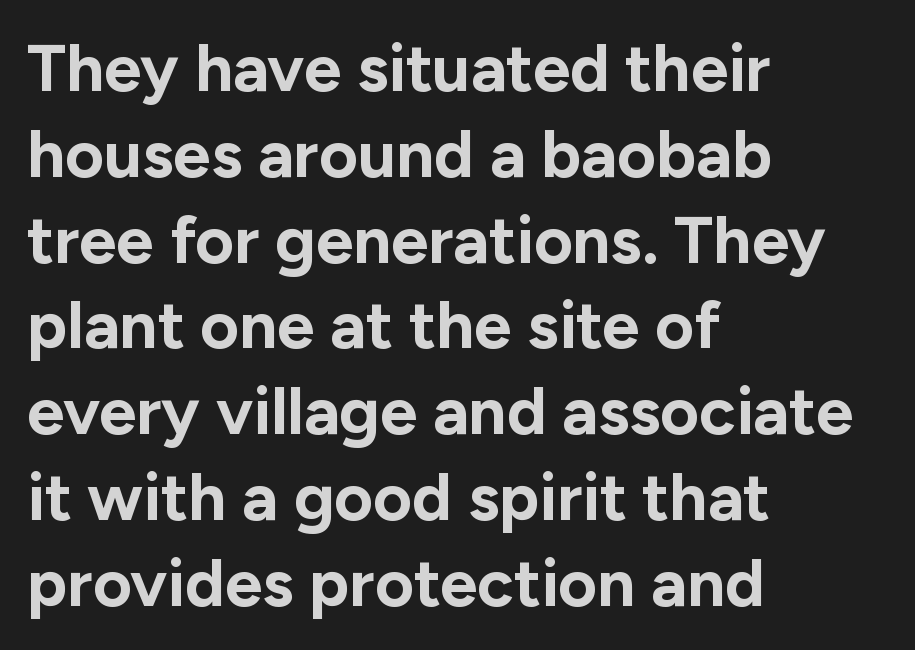
Every row of glyphs begins at an identical x-position on the left. Heavy-handed strokes throughout: this text is bold. Check where the strokes stop: nothing finishes them off — pure sans. Unlike italic type, these characters show no tilt at all.
